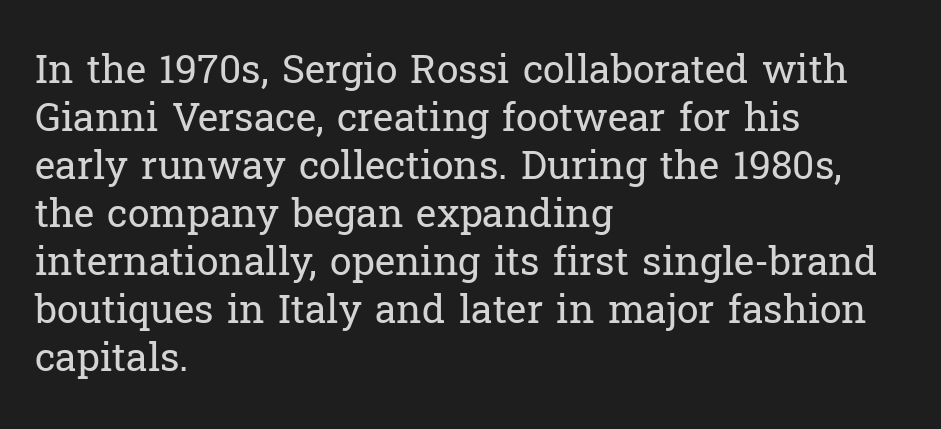
{"serif": "yes", "italic": "no", "bold": "no", "weight": "regular", "width": "normal", "stroke_contrast": "low", "x_height": "medium", "monospaced": "no", "underline": "no", "align": "left", "line_spacing_ratio": 1.23, "letter_spacing": "normal", "letter_spacing_em": 0.0, "glyph_px": 39}
